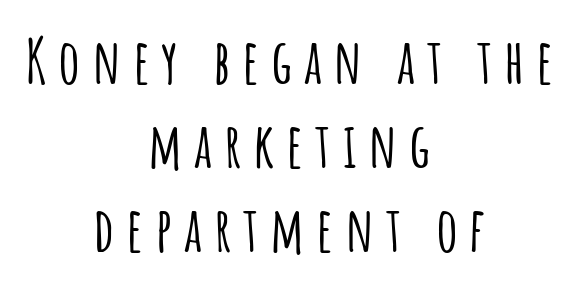
Where is the straight margin? There isn't one; the lines are centered. Compared with typical paragraphs, the rows here are spaced about the same. This sample has the flowing, uneven cadence of proportional lettering. Does the lettering tilt? It doesn't — this is upright. Descender tails drop into unmarked territory.
